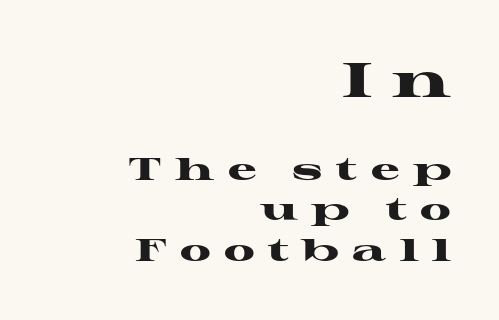
Q: Is the text bold? A: Yes.
Q: Is the text italic (slanted)? A: No, it is upright.
Q: Is the typeface a serif or a sans-serif typeface? A: Serif.
Q: Is the text underlined? A: No.
Q: How is the paragraph aligned? A: Right-aligned.
Q: Is the spacing between letters normal or unusually wide? A: Unusually wide.
Q: Is the spacing between lines tight, normal or loose? A: Normal.
Q: Which block of text is set in a larger size, the first (top) or the second (bottom)? A: The first (top) one.
Q: Width (condensed, normal, or wide)? A: Wide.
Q: Stroke contrast? A: High.
Q: x-height? A: Medium.
Q: Monospaced? A: No.
